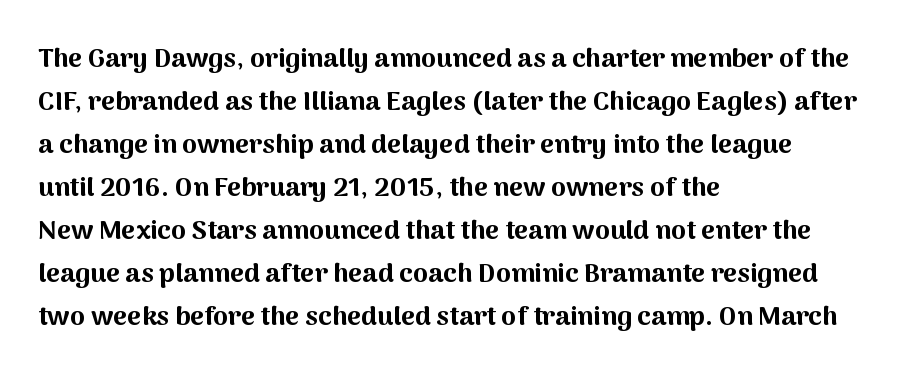
Q: Is the text bold? A: Yes.
Q: Is the text italic (slanted)? A: No, it is upright.
Q: Is the text underlined? A: No.
Q: How is the paragraph aligned? A: Left-aligned.
Q: Is the spacing between letters normal or unusually wide? A: Normal.
Q: Is the spacing between lines tight, normal or loose? A: Normal.
